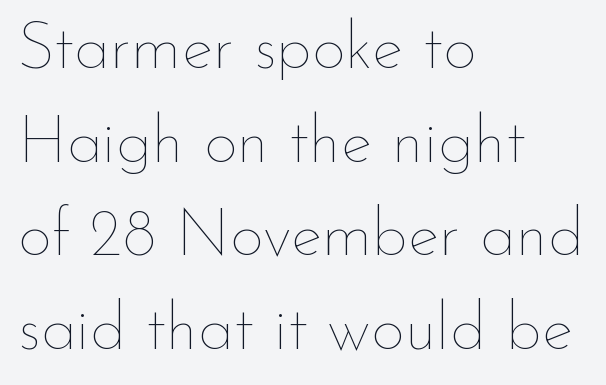
{"italic": "no", "bold": "no", "weight": "thin", "width": "normal", "stroke_contrast": "low", "x_height": "small", "monospaced": "no", "underline": "no", "align": "left", "line_spacing": "normal", "line_spacing_ratio": 1.42, "letter_spacing": "normal", "letter_spacing_em": 0.0, "glyph_px": 66}
